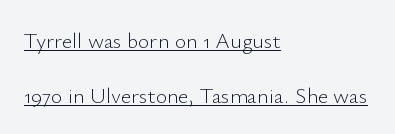
Stem width sits at or under what a default text font uses. The rag falls on the right side of this text block. Letter spacing: default. It's the straight-up-and-down kind of type. Quick note: underline on.
